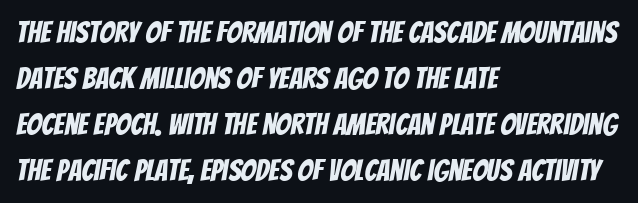
The image shows 30 px condensed sans-serif type; set left-aligned, normal line spacing (1.53x), normal letter spacing, not underlined; low stroke contrast and a large x-height.
